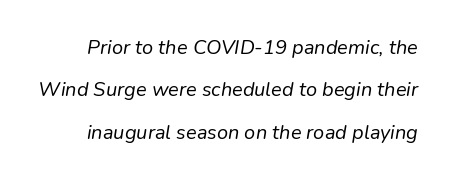
The image shows 20 px text type, italic (leaning right); set loose line spacing (2.12x), normal letter spacing, not underlined.
